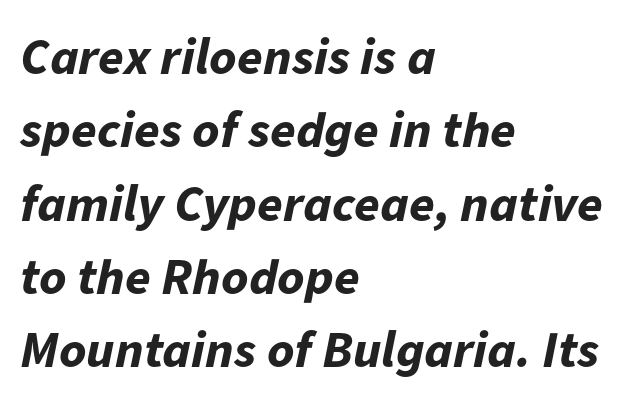
Q: Is the text bold? A: Yes.
Q: Is the text italic (slanted)? A: Yes, it leans right by about 11 degrees.
Q: Is the text underlined? A: No.
Q: How is the paragraph aligned? A: Left-aligned.
Q: Is the spacing between letters normal or unusually wide? A: Normal.
Q: Is the spacing between lines tight, normal or loose? A: Normal.
Q: Width (condensed, normal, or wide)? A: Normal.
Q: Stroke contrast? A: Low.
Q: x-height? A: Medium.
Q: Monospaced? A: No.
